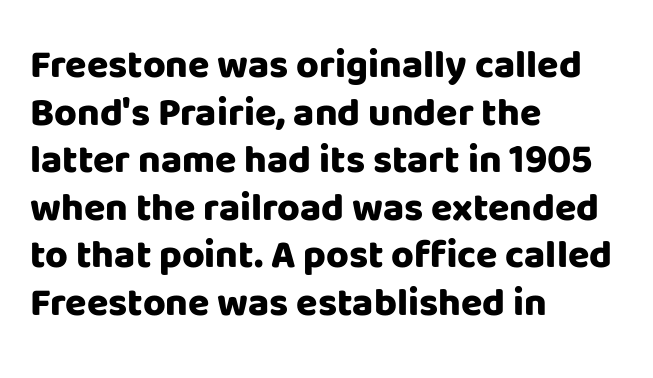
{"serif": "no", "italic": "no", "bold": "yes", "weight": "heavy", "width": "normal", "stroke_contrast": "low", "x_height": "large", "monospaced": "no", "underline": "no", "align": "left", "line_spacing_ratio": 1.22, "letter_spacing": "normal", "letter_spacing_em": 0.0, "glyph_px": 39}
